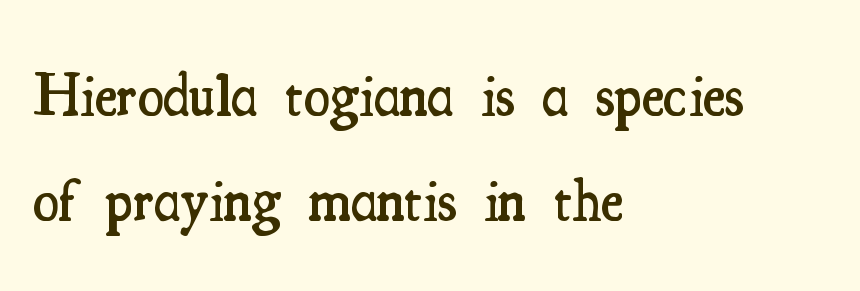
Q: Is the text bold? A: Semi-bold.
Q: Is the text italic (slanted)? A: No, it is upright.
Q: Is the typeface a serif or a sans-serif typeface? A: Serif.
Q: Is the text underlined? A: No.
Q: How is the paragraph aligned? A: Left-aligned.
Q: Is the spacing between letters normal or unusually wide? A: Normal.
Q: Width (condensed, normal, or wide)? A: Condensed.
Q: Stroke contrast? A: Medium.
Q: x-height? A: Small.
Q: Monospaced? A: No.
